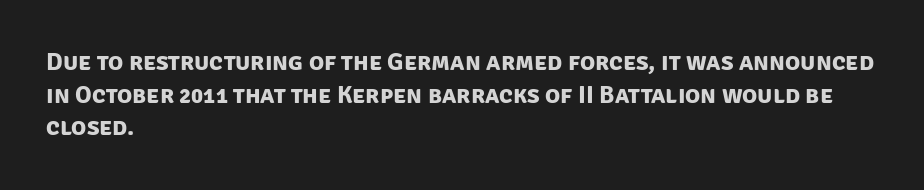
The image shows 25 px bold type; set left-aligned, normal line spacing (1.31x), normal letter spacing, not underlined.
